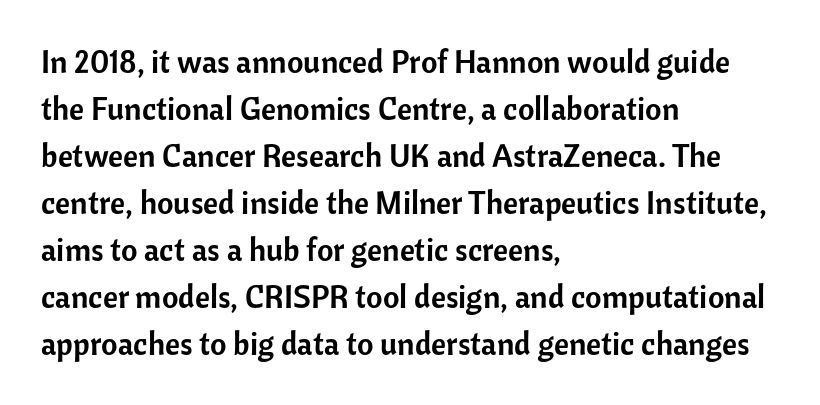
The image shows 32 px sans-serif type, upright; set left-aligned, normal line spacing (1.47x), normal letter spacing, not underlined; low stroke contrast and a medium x-height.
